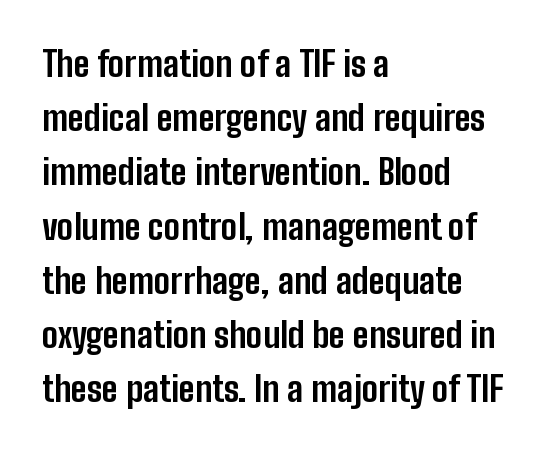
Is this a fixed-width face? No — the glyphs have proportional, varying widths. The characters look thick and weighty, a clear bold. Does the copy run flush right? No — it runs flush left. The letters sit at their default tracking, neither squeezed nor spread. Each letter's strokes conclude bluntly, with no projecting serifs.
